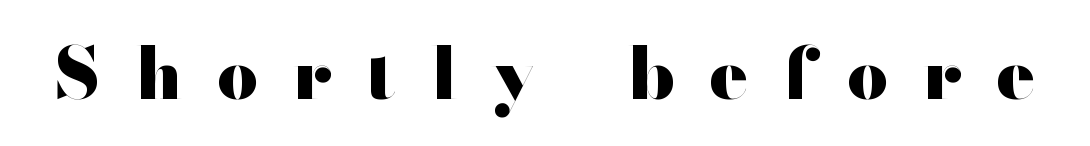
{"serif": "no", "italic": "no", "bold": "yes", "weight": "heavy", "width": "wide", "stroke_contrast": "high", "x_height": "small", "monospaced": "no", "underline": "no", "letter_spacing": "wide", "letter_spacing_em": 0.48, "glyph_px": 72}
